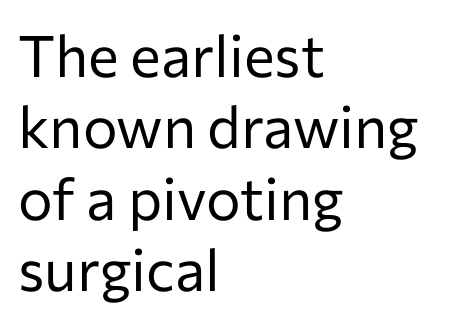
{"serif": "no", "italic": "no", "bold": "no", "weight": "regular", "width": "normal", "stroke_contrast": "low", "x_height": "medium", "monospaced": "no", "underline": "no", "align": "left", "line_spacing_ratio": 1.23, "letter_spacing": "normal", "letter_spacing_em": 0.0, "glyph_px": 58}
